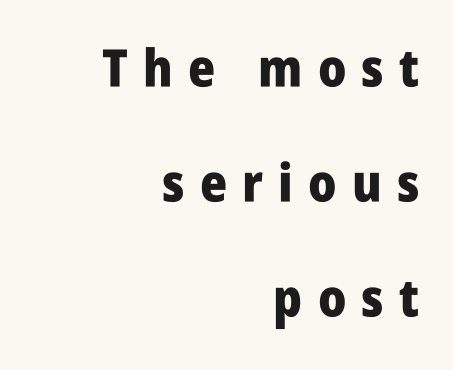
Q: Is the text bold? A: Yes.
Q: Is the text italic (slanted)? A: No, it is upright.
Q: Is the typeface a serif or a sans-serif typeface? A: Sans-serif.
Q: Is the text underlined? A: No.
Q: How is the paragraph aligned? A: Right-aligned.
Q: Is the spacing between letters normal or unusually wide? A: Unusually wide.
Q: Is the spacing between lines tight, normal or loose? A: Loose.
Q: Width (condensed, normal, or wide)? A: Condensed.
Q: Stroke contrast? A: Low.
Q: x-height? A: Large.
Q: Monospaced? A: No.
